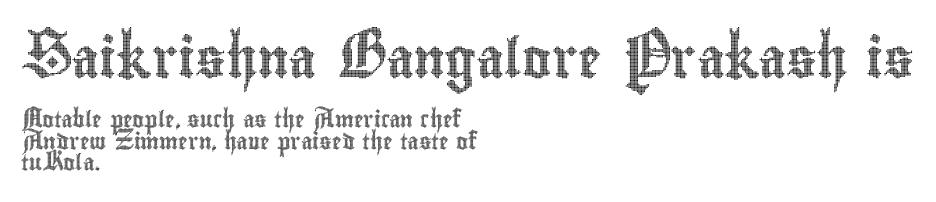
Q: Is the text italic (slanted)? A: No, it is upright.
Q: Is the text underlined? A: No.
Q: How is the paragraph aligned? A: Left-aligned.
Q: Is the spacing between letters normal or unusually wide? A: Normal.
Q: Is the spacing between lines tight, normal or loose? A: Normal.
Q: Which block of text is set in a larger size, the first (top) or the second (bottom)? A: The first (top) one.
Q: Width (condensed, normal, or wide)? A: Condensed.
Q: x-height? A: Small.
Q: Monospaced? A: No.
